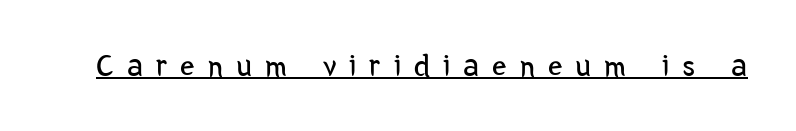
Notice how the stems are strictly vertical — no italics here. Weight: not bold — regular or lighter. The words here are underlined. The passage shown has open, widely tracked lettering throughout. The rendering uses natural spacing where letterforms have individual widths.
